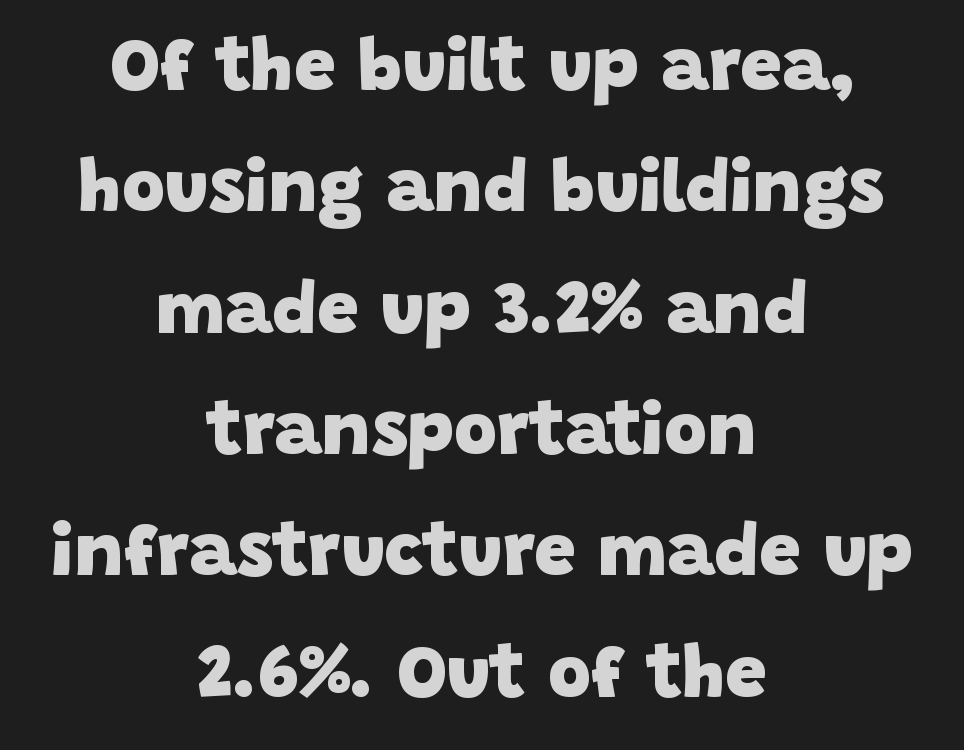
{"serif": "no", "bold": "yes", "weight": "heavy", "width": "normal", "stroke_contrast": "low", "x_height": "large", "monospaced": "no", "underline": "no", "align": "center", "line_spacing": "normal", "line_spacing_ratio": 1.64, "letter_spacing": "normal", "letter_spacing_em": 0.0, "glyph_px": 74}
